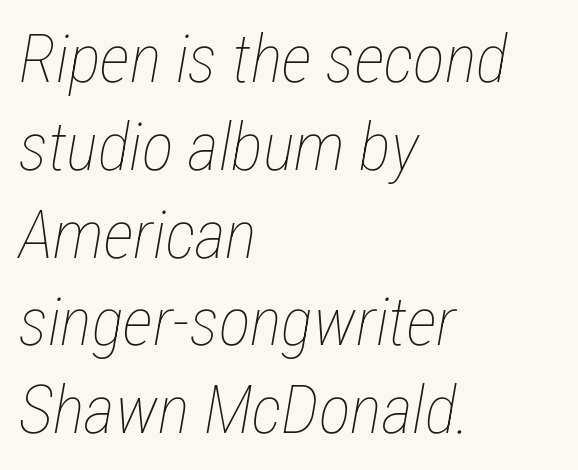
The image shows 67 px thin, condensed type, italic (leaning right); set left-aligned, normal line spacing (1.31x), normal letter spacing, not underlined; low stroke contrast and a medium x-height.
